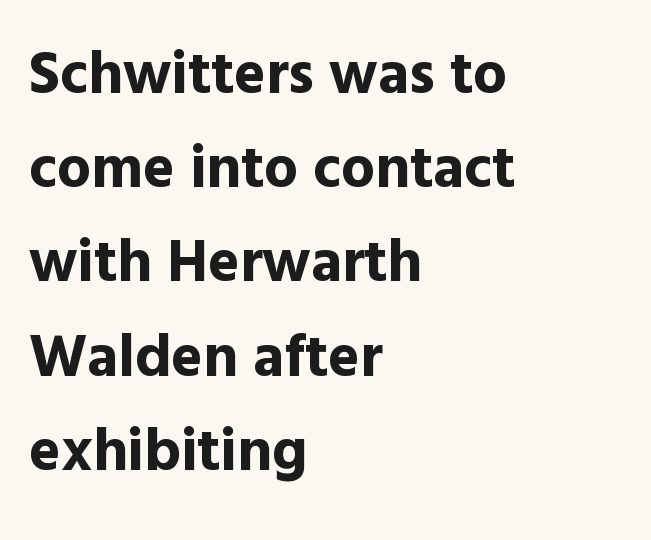
Q: Is the text bold? A: Yes.
Q: Is the text italic (slanted)? A: No, it is upright.
Q: Is the typeface a serif or a sans-serif typeface? A: Sans-serif.
Q: Is the text underlined? A: No.
Q: How is the paragraph aligned? A: Left-aligned.
Q: Is the spacing between letters normal or unusually wide? A: Normal.
Q: Is the spacing between lines tight, normal or loose? A: Normal.
Q: Width (condensed, normal, or wide)? A: Normal.
Q: x-height? A: Medium.
Q: Monospaced? A: No.
